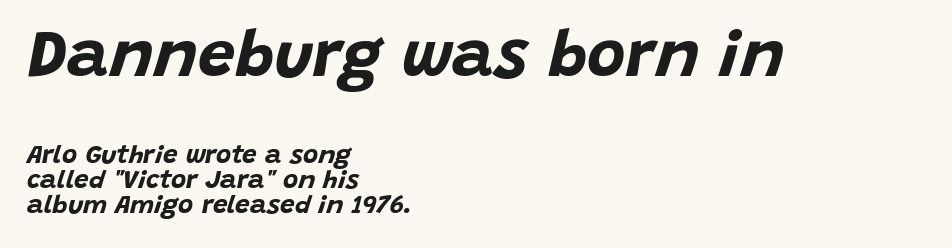
Q: Is the text bold? A: Yes.
Q: Is the text italic (slanted)? A: Yes, it leans right by about 15 degrees.
Q: Is the text underlined? A: No.
Q: How is the paragraph aligned? A: Left-aligned.
Q: Is the spacing between letters normal or unusually wide? A: Normal.
Q: Is the spacing between lines tight, normal or loose? A: Tight.
Q: Which block of text is set in a larger size, the first (top) or the second (bottom)? A: The first (top) one.
Q: Width (condensed, normal, or wide)? A: Normal.
Q: Stroke contrast? A: Low.
Q: x-height? A: Large.
Q: Monospaced? A: No.
